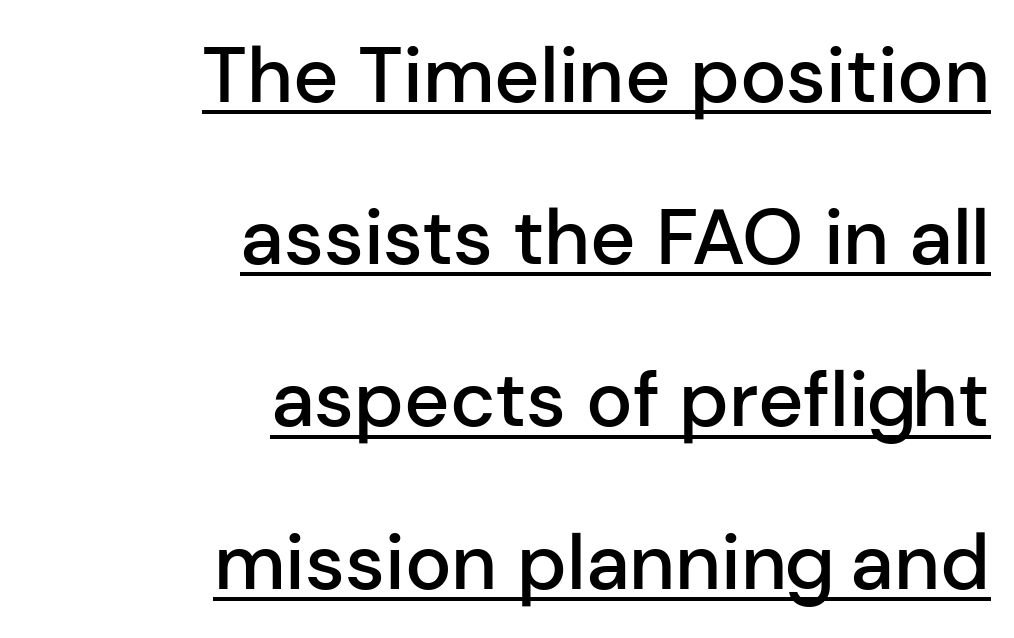
{"serif": "no", "italic": "no", "bold": "semi", "weight": "semibold", "width": "normal", "stroke_contrast": "low", "x_height": "medium", "monospaced": "no", "underline": "yes", "align": "right", "line_spacing": "loose", "line_spacing_ratio": 2.08, "letter_spacing": "normal", "letter_spacing_em": 0.0, "glyph_px": 78}
